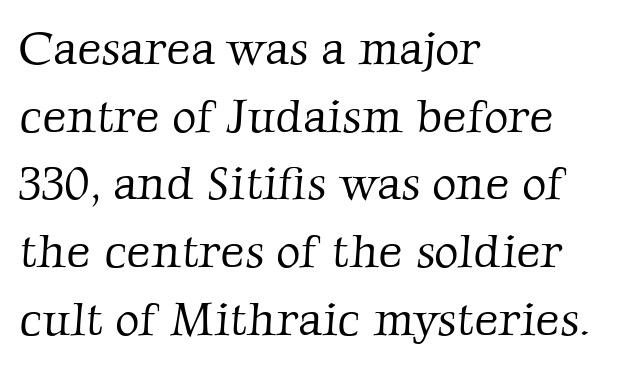
Q: Is the text bold? A: No.
Q: Is the typeface a serif or a sans-serif typeface? A: Serif.
Q: Is the text underlined? A: No.
Q: How is the paragraph aligned? A: Left-aligned.
Q: Is the spacing between letters normal or unusually wide? A: Normal.
Q: Is the spacing between lines tight, normal or loose? A: Normal.
Q: Width (condensed, normal, or wide)? A: Normal.
Q: Stroke contrast? A: Low.
Q: x-height? A: Medium.
Q: Monospaced? A: No.
